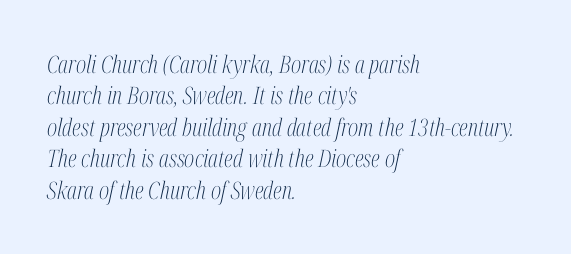
The image shows 24 px text type, italic (leaning right); set left-aligned, normal line spacing (1.31x), normal letter spacing, not underlined.
